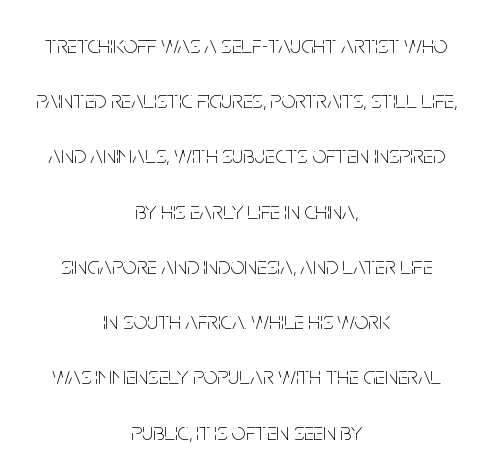
The image shows 25 px text type, upright; set centered, loose line spacing (2.21x), normal letter spacing, not underlined.
